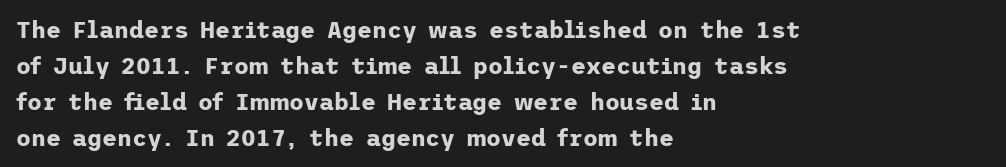
Q: Is the text bold? A: Yes.
Q: Is the text italic (slanted)? A: No, it is upright.
Q: Is the text underlined? A: No.
Q: How is the paragraph aligned? A: Left-aligned.
Q: Is the spacing between letters normal or unusually wide? A: Normal.
Q: Is the spacing between lines tight, normal or loose? A: Normal.
